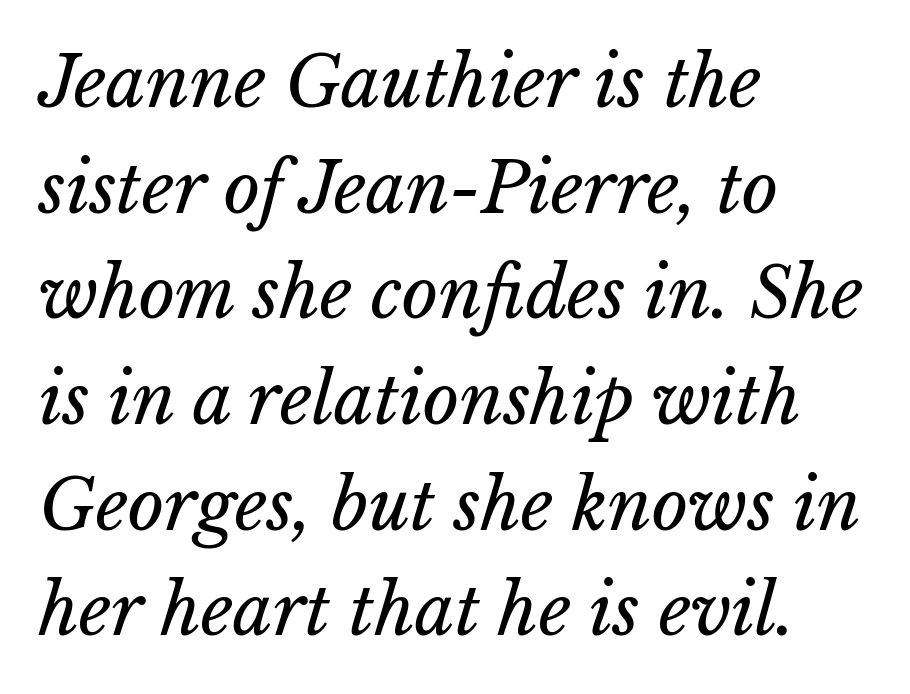
These lines were composed using italics. These lines are rendered in a variable-pitch font. Caption: multi-line text, flush left, ragged right. Nothing unusual about the tracking: characters are spaced as the font intends. Baseline-to-baseline distance is the conventional proportion of letter height.
